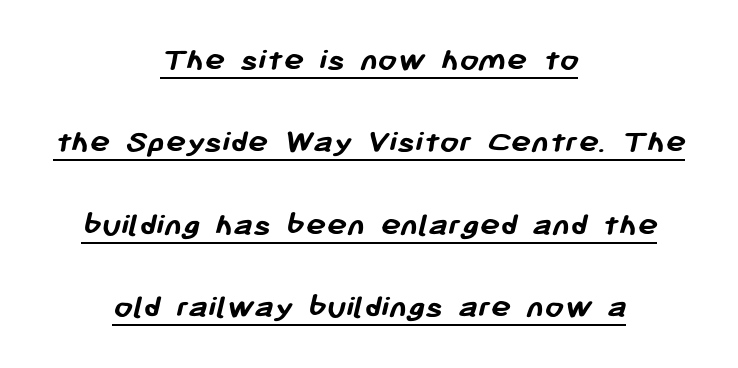
Q: Is the text bold? A: Yes.
Q: Is the typeface a serif or a sans-serif typeface? A: Sans-serif.
Q: Is the text underlined? A: Yes.
Q: How is the paragraph aligned? A: Centered.
Q: Is the spacing between letters normal or unusually wide? A: Normal.
Q: Is the spacing between lines tight, normal or loose? A: Loose.
Q: Width (condensed, normal, or wide)? A: Normal.
Q: Stroke contrast? A: Low.
Q: x-height? A: Medium.
Q: Monospaced? A: No.
